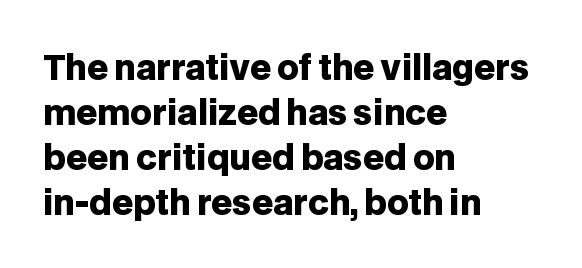
The rows are spaced the way most documents space them. The passage shown is typeset with a sans-serif family. What weight is shown? A full bold with thick strokes. The baseline area is clear. Do the characters align in a grid? No, the font is proportional. Posture: upright roman.
